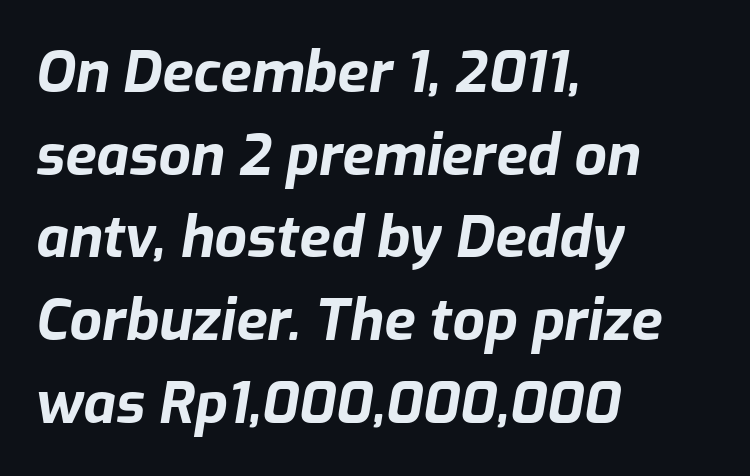
{"italic": "yes", "lean": "right", "slant_degrees": 9, "bold": "yes", "weight": "bold", "width": "normal", "stroke_contrast": "low", "x_height": "medium", "monospaced": "no", "underline": "no", "align": "left", "line_spacing": "normal", "line_spacing_ratio": 1.45, "letter_spacing": "normal", "letter_spacing_em": 0.0, "glyph_px": 57}
